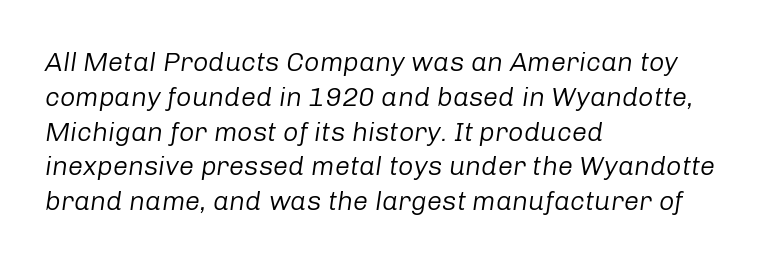
{"italic": "yes", "lean": "right", "slant_degrees": 8, "bold": "no", "underline": "no", "align": "left", "line_spacing": "normal", "line_spacing_ratio": 1.29, "letter_spacing": "normal", "letter_spacing_em": 0.0, "glyph_px": 27}
